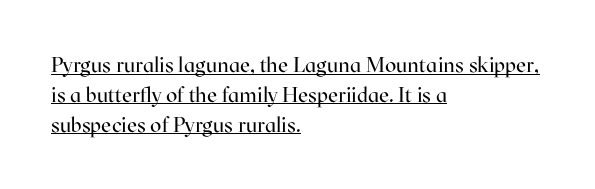
A rule runs beneath these lines of type. When letters stand straight like this, we call the style roman or upright. Tracking value appears to be zero — textbook default spacing. These lines sit exactly where default settings would place them. Nothing heavy about these letters — not bold at all. Compared with a centered layout, this one pins lines to the left instead.
